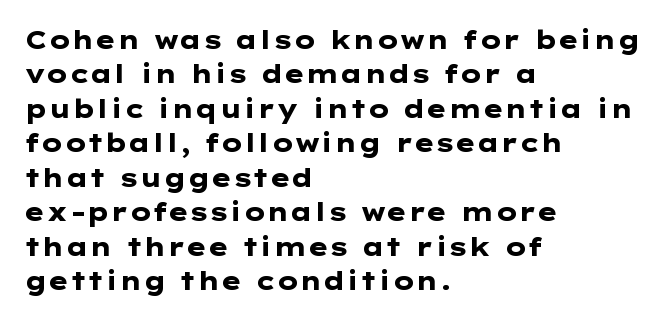
Plain, unruled lines of type. Italic: no, the glyphs are upright roman. The face used here has the dense, thick strokes of a bold. Compared with typical paragraphs, the rows here are spaced about the same. The paragraph has a hard left edge and a soft right edge. Here the glyphs are tracked normally, forming tight word shapes.
